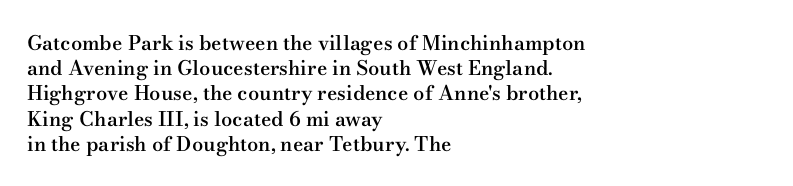
Caption: multi-line text, flush left, ragged right. Is the type bold? Partly — it's a semibold, heavier than regular but not fully bold. The rendering keeps characters at their native spacing. Is there any slant? The stems are plumb. Compared with typical paragraphs, the rows here are spaced about the same.
